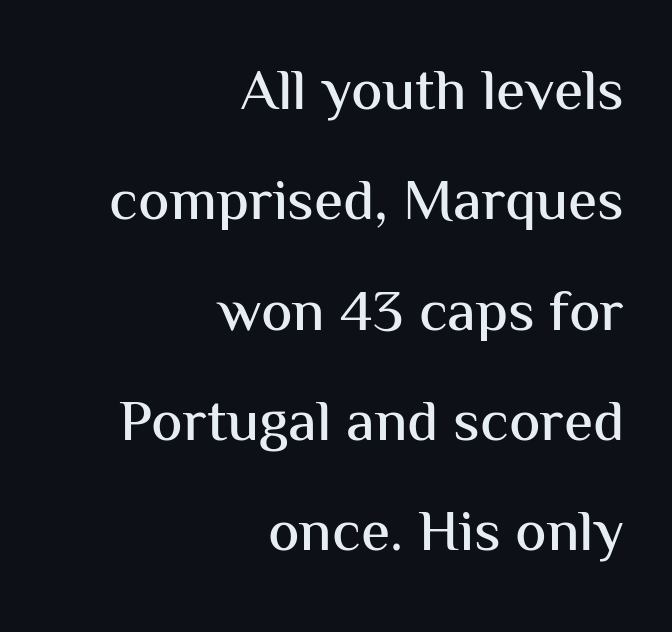
Q: Is the text italic (slanted)? A: No, it is upright.
Q: Is the typeface a serif or a sans-serif typeface? A: Sans-serif.
Q: Is the text underlined? A: No.
Q: How is the paragraph aligned? A: Right-aligned.
Q: Is the spacing between letters normal or unusually wide? A: Normal.
Q: Width (condensed, normal, or wide)? A: Normal.
Q: Stroke contrast? A: Medium.
Q: x-height? A: Medium.
Q: Monospaced? A: No.
